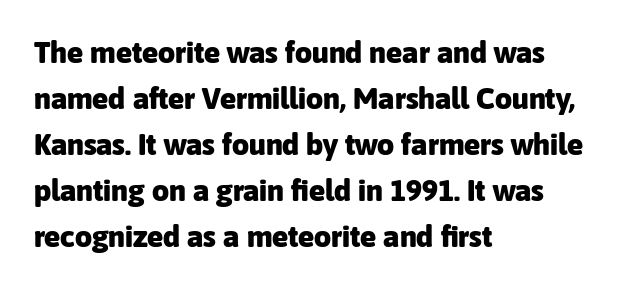
The image shows 30 px heavy sans-serif type, upright; set left-aligned, normal line spacing (1.53x), normal letter spacing, not underlined; low stroke contrast and a medium x-height.
